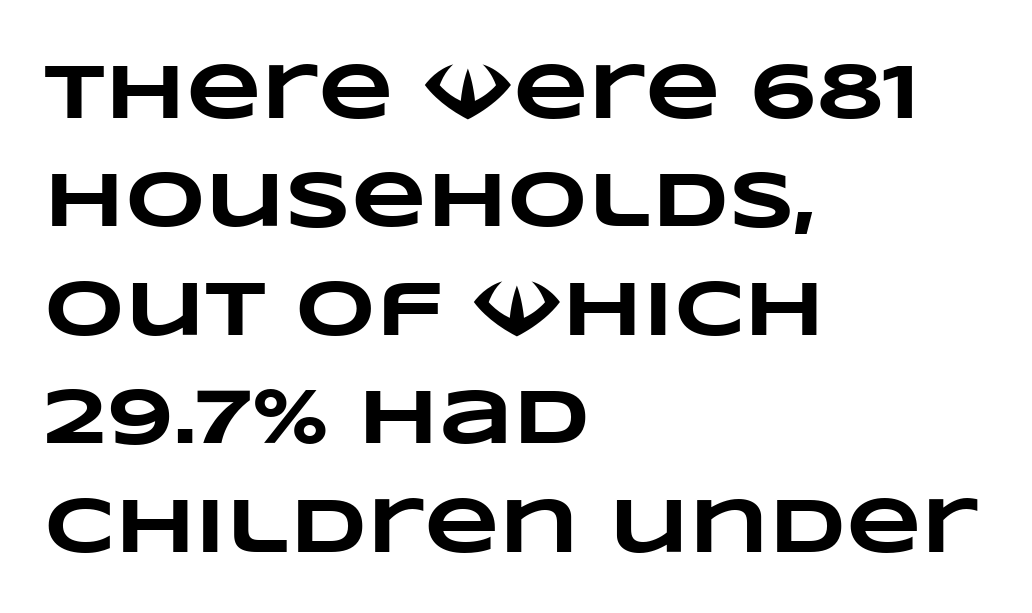
{"bold": "yes", "weight": "heavy", "width": "wide", "stroke_contrast": "low", "x_height": "large", "monospaced": "no", "underline": "no", "align": "left", "line_spacing": "normal", "line_spacing_ratio": 1.39, "letter_spacing": "normal", "letter_spacing_em": 0.0, "glyph_px": 78}
